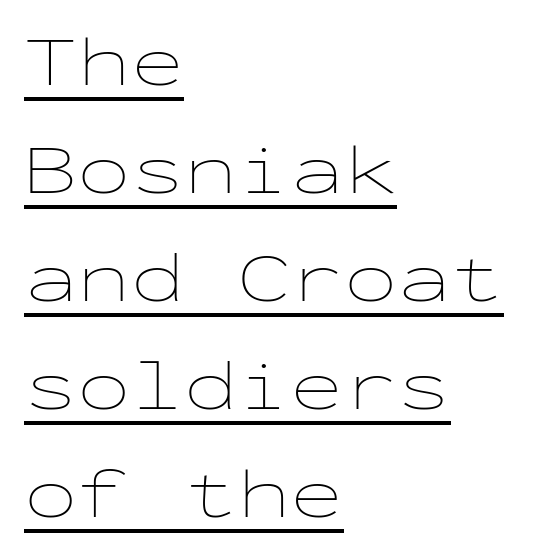
The image shows 71 px thin, wide type, upright, monospaced; set left-aligned, normal line spacing (1.52x), normal letter spacing, underlined; low stroke contrast and a medium x-height.
